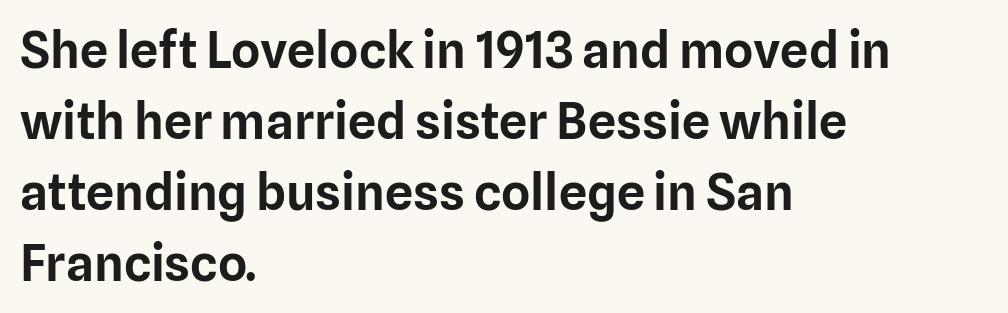
Here the glyphs are tracked normally, forming tight word shapes. Just letters on the line, the space beneath them empty. Normally led — the rows are evenly, conventionally spaced. The font's upright variant was chosen for this text.
